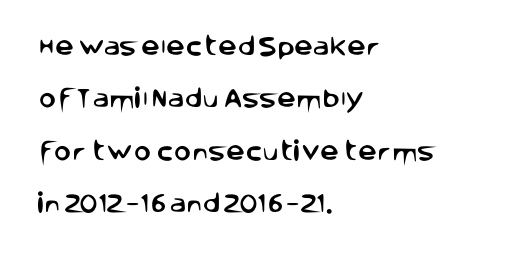
Bare-footed words on every line. Students, observe: this is what heavily led, spacious text looks like. When letters stand straight like this, we call the style roman or upright. Short note: letters normally spaced.
